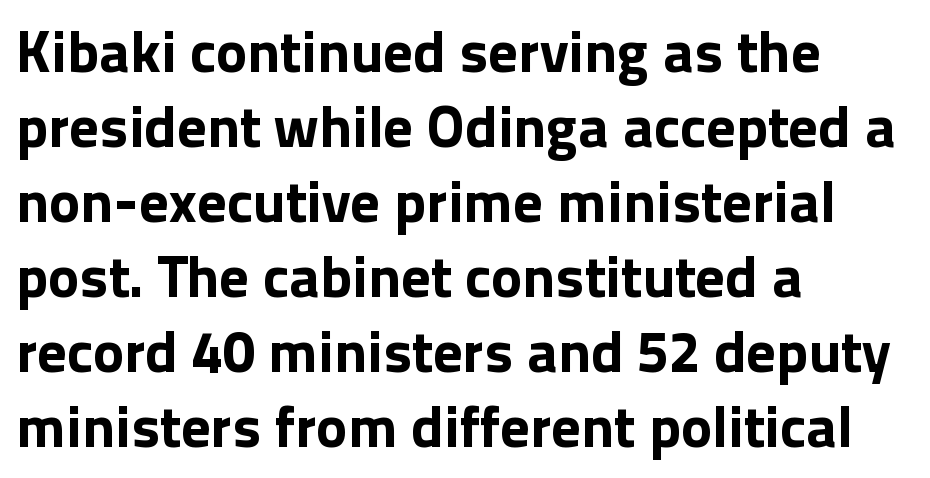
Compared with typical body copy, the letter spacing here is the same. Leading matches the norm, producing a regular column. The lettering stays uniformly vertical, giving the passage a roman look. In terms of letterform style, serifs are entirely absent.
